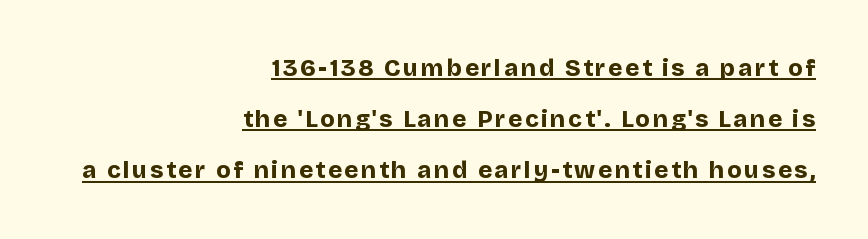
The image shows 24 px bold type, upright; set right-aligned, loose line spacing (2.13x), underlined.
